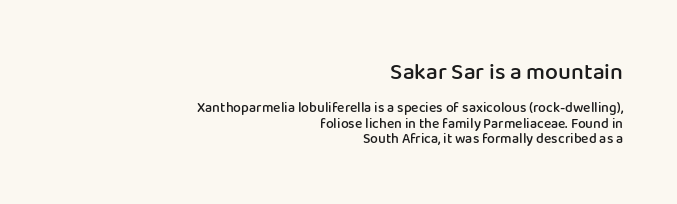
{"italic": "no", "bold": "semi", "underline": "no", "align": "right", "line_spacing": "tight", "line_spacing_ratio": 1.09, "letter_spacing": "normal", "letter_spacing_em": 0.0, "larger_block": "first", "size_ratio": 1.64, "glyph_px": 23}
